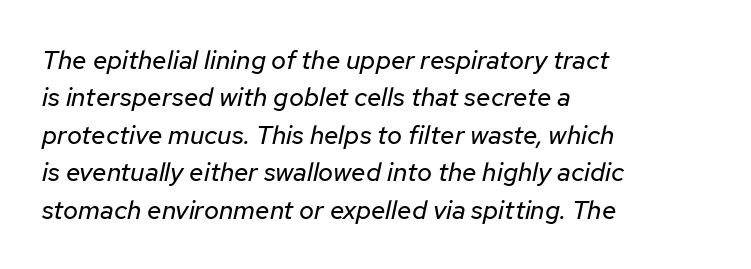
Q: Is the text bold? A: No.
Q: Is the text italic (slanted)? A: Yes, it leans right by about 12 degrees.
Q: Is the text underlined? A: No.
Q: How is the paragraph aligned? A: Left-aligned.
Q: Is the spacing between letters normal or unusually wide? A: Normal.
Q: Is the spacing between lines tight, normal or loose? A: Normal.
